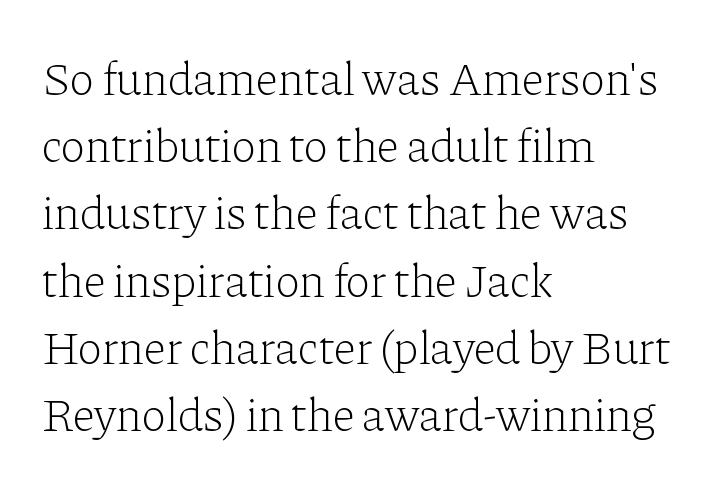
{"serif": "yes", "italic": "no", "bold": "no", "weight": "light", "width": "normal", "stroke_contrast": "low", "x_height": "medium", "monospaced": "no", "underline": "no", "align": "left", "line_spacing": "normal", "line_spacing_ratio": 1.43, "letter_spacing": "normal", "letter_spacing_em": 0.0, "glyph_px": 47}
